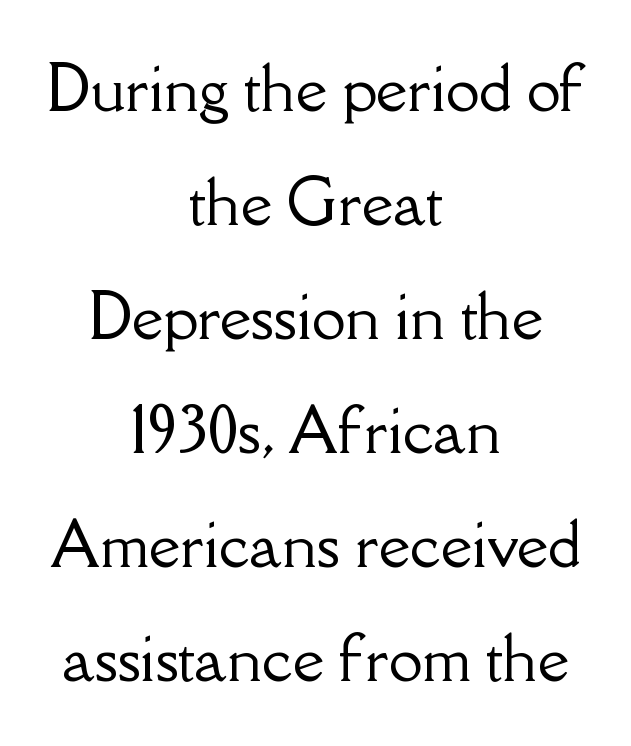
{"serif": "yes", "italic": "no", "width": "normal", "stroke_contrast": "low", "x_height": "small", "monospaced": "no", "underline": "no", "align": "center", "line_spacing_ratio": 1.87, "letter_spacing": "normal", "letter_spacing_em": 0.0, "glyph_px": 61}
